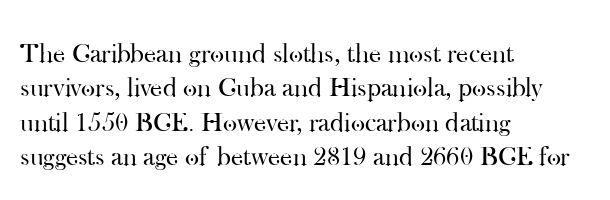
The letterforms sit at book weight or below. Honestly, the letter spacing is just normal — you wouldn't notice it. The type sits square on the baseline with zero lean. Unmarked baselines from the first word to the last. The text block is weighted toward the left margin, trailing off unevenly rightward. The designer left line spacing at the default.
